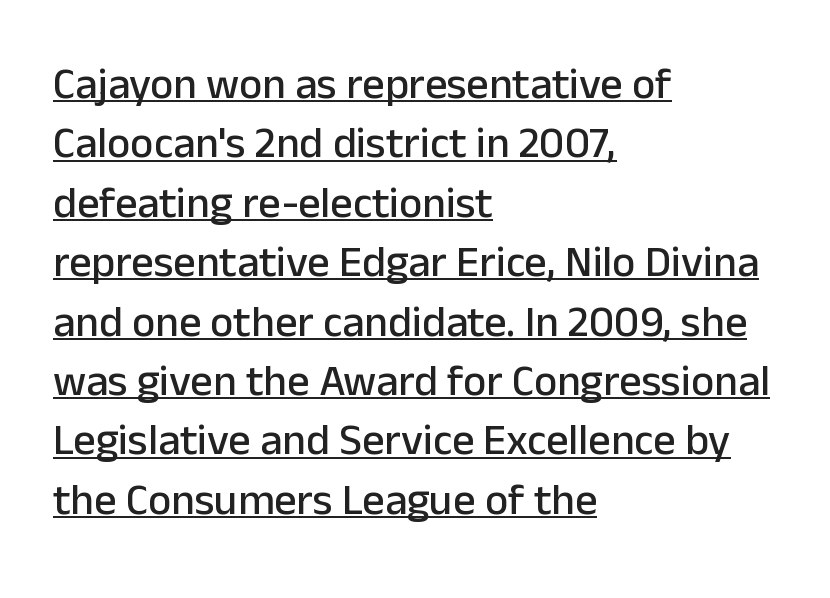
The image shows 44 px sans-serif type, upright; set left-aligned, normal line spacing (1.35x), normal letter spacing, underlined; low stroke contrast and a medium x-height.
